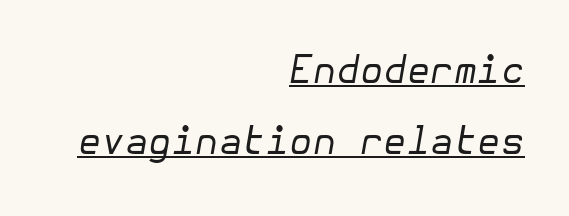
{"italic": "yes", "lean": "right", "slant_degrees": 10, "bold": "no", "weight": "regular", "width": "normal", "stroke_contrast": "low", "x_height": "medium", "underline": "yes", "align": "right", "line_spacing_ratio": 1.87, "letter_spacing": "normal", "letter_spacing_em": 0.0, "glyph_px": 38}
